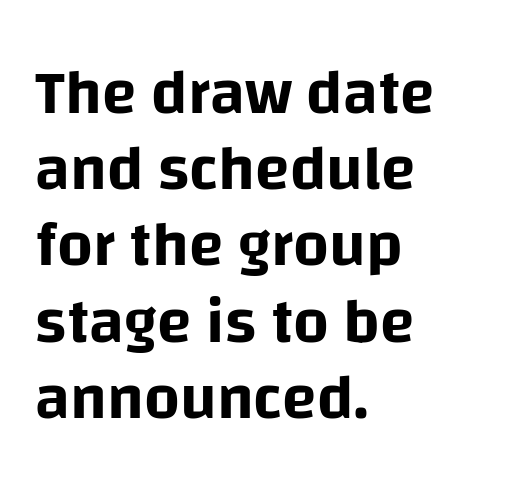
The image shows 63 px sans-serif type, upright; set left-aligned, line spacing 1.21x, normal letter spacing, not underlined; low stroke contrast and a large x-height.
